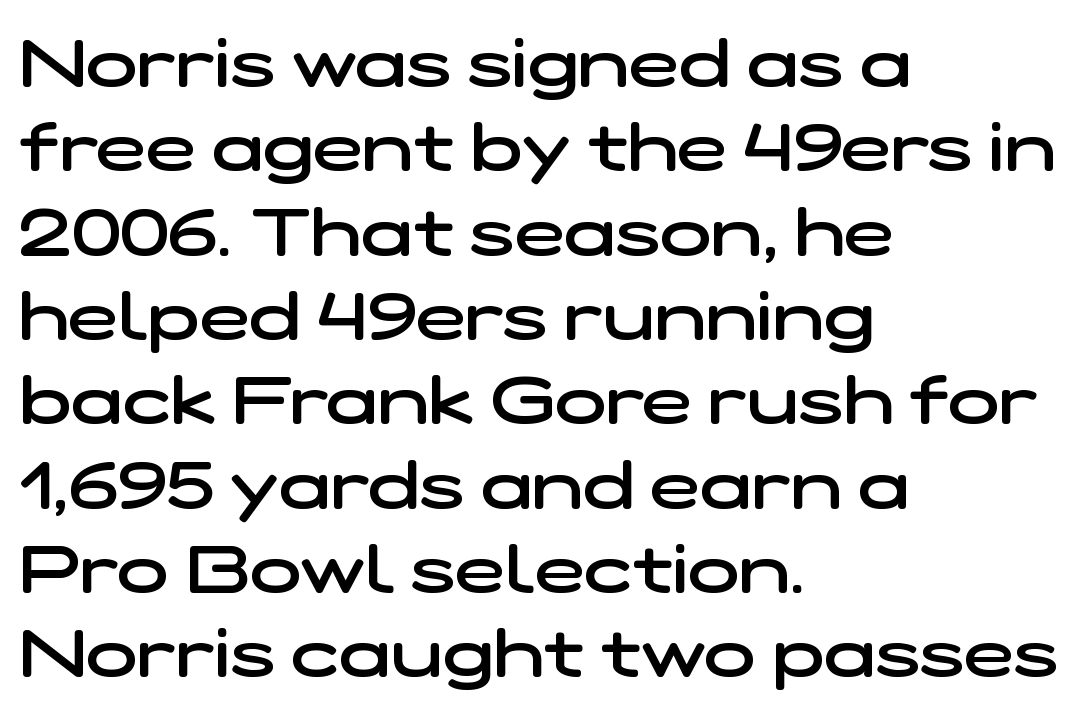
{"serif": "no", "bold": "semi", "weight": "semibold", "width": "wide", "stroke_contrast": "low", "x_height": "medium", "monospaced": "no", "underline": "no", "align": "left", "line_spacing_ratio": 1.24, "letter_spacing": "normal", "letter_spacing_em": 0.0, "glyph_px": 68}
